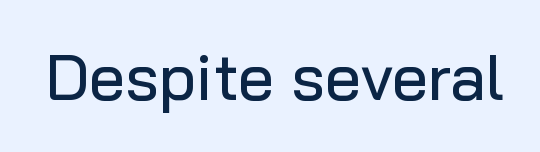
{"serif": "no", "italic": "no", "width": "normal", "stroke_contrast": "low", "x_height": "medium", "monospaced": "no", "underline": "no", "letter_spacing": "normal", "letter_spacing_em": 0.0, "glyph_px": 64}
